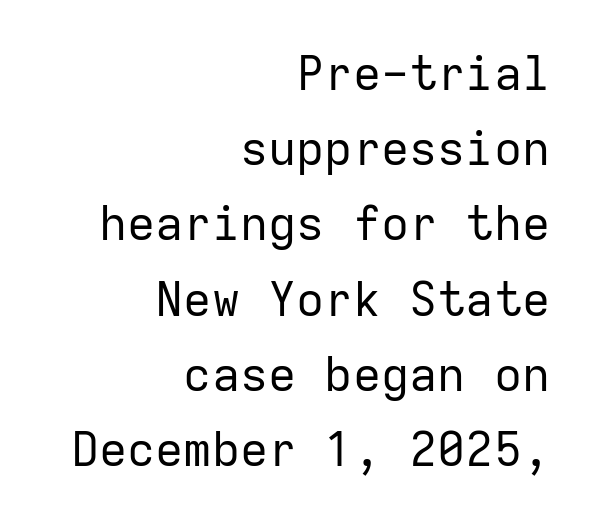
The image shows 47 px regular-weight sans-serif type, upright, monospaced; set right-aligned, normal line spacing (1.6x), normal letter spacing, not underlined; low stroke contrast and a medium x-height.
